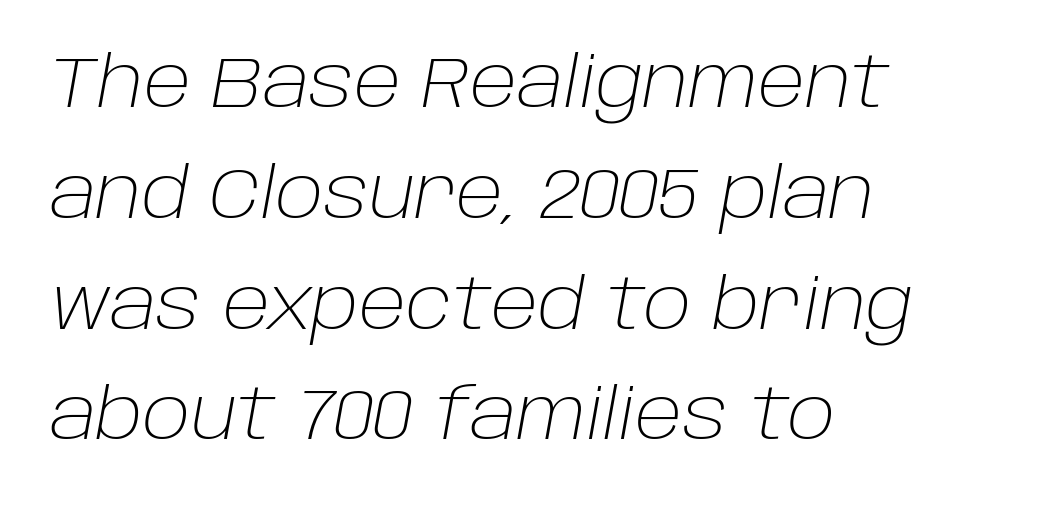
Q: Is the text bold? A: No.
Q: Is the text italic (slanted)? A: Yes, it leans right by about 10 degrees.
Q: Is the text underlined? A: No.
Q: How is the paragraph aligned? A: Left-aligned.
Q: Is the spacing between letters normal or unusually wide? A: Normal.
Q: Is the spacing between lines tight, normal or loose? A: Normal.
Q: Width (condensed, normal, or wide)? A: Normal.
Q: Stroke contrast? A: Low.
Q: x-height? A: Large.
Q: Monospaced? A: No.
